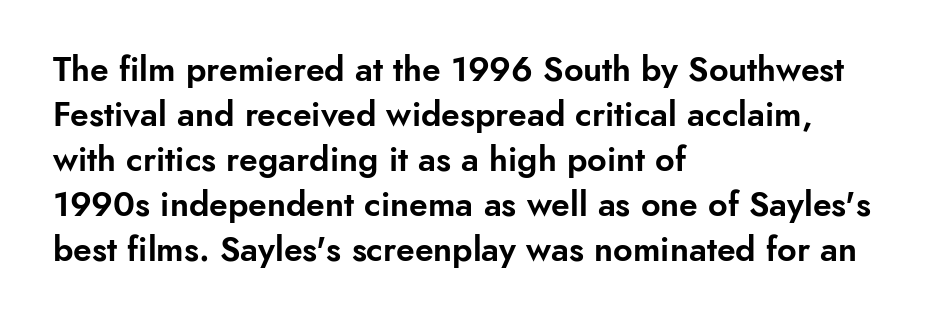
The image shows 34 px sans-serif type, upright; set left-aligned, normal line spacing (1.32x), normal letter spacing, not underlined; low stroke contrast and a small x-height.
